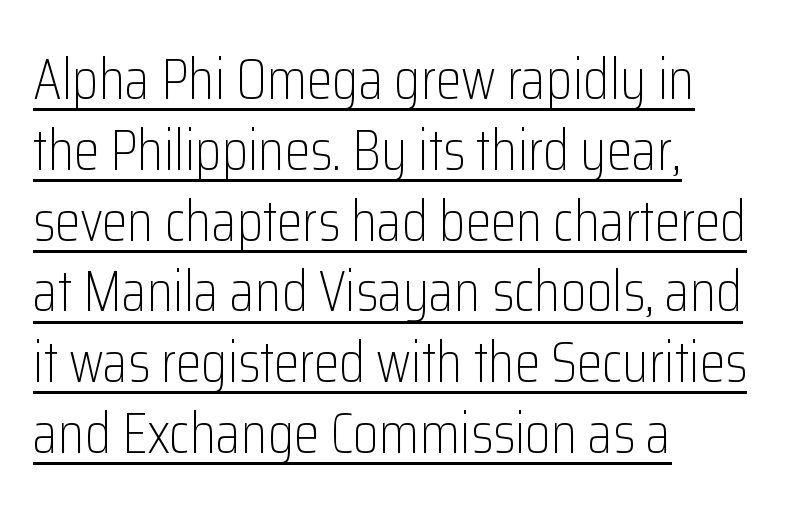
The image shows 58 px light, condensed sans-serif type, upright; set left-aligned, line spacing 1.22x, normal letter spacing, underlined; low stroke contrast and a medium x-height.
